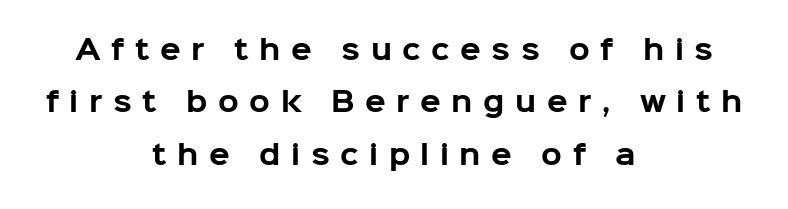
{"italic": "no", "bold": "yes", "underline": "no", "align": "center", "line_spacing": "loose", "line_spacing_ratio": 1.94, "letter_spacing": "wide", "letter_spacing_em": 0.39, "glyph_px": 27}
